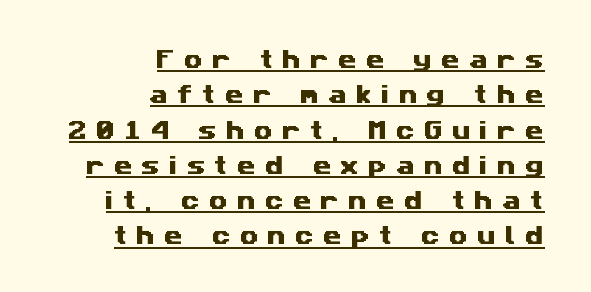
Q: Is the text underlined? A: Yes.
Q: How is the paragraph aligned? A: Right-aligned.
Q: Is the spacing between letters normal or unusually wide? A: Unusually wide.
Q: Is the spacing between lines tight, normal or loose? A: Normal.
